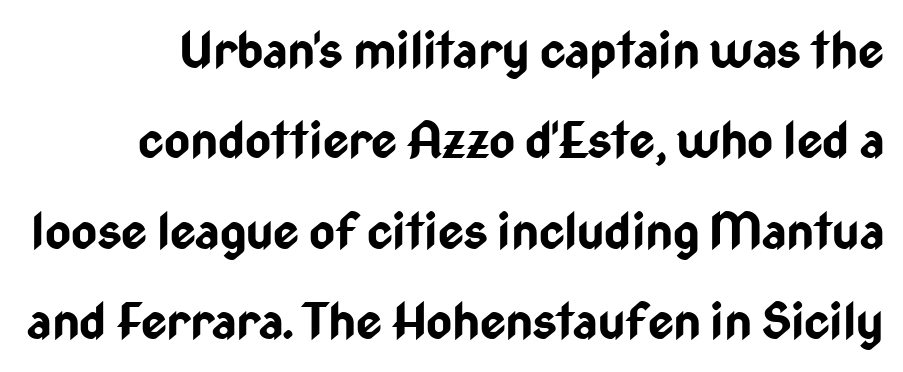
{"serif": "no", "italic": "no", "bold": "yes", "weight": "bold", "width": "condensed", "stroke_contrast": "low", "x_height": "medium", "monospaced": "no", "underline": "no", "line_spacing_ratio": 1.81, "letter_spacing": "normal", "letter_spacing_em": 0.0, "glyph_px": 50}
